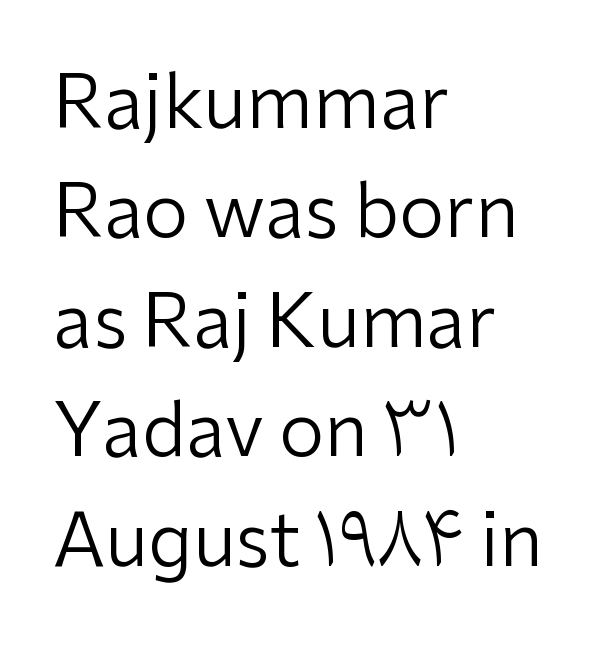
Q: Is the text bold? A: No.
Q: Is the text italic (slanted)? A: No, it is upright.
Q: Is the typeface a serif or a sans-serif typeface? A: Sans-serif.
Q: Is the text underlined? A: No.
Q: How is the paragraph aligned? A: Left-aligned.
Q: Is the spacing between letters normal or unusually wide? A: Normal.
Q: Is the spacing between lines tight, normal or loose? A: Normal.
Q: Width (condensed, normal, or wide)? A: Normal.
Q: Stroke contrast? A: Low.
Q: x-height? A: Medium.
Q: Monospaced? A: No.
